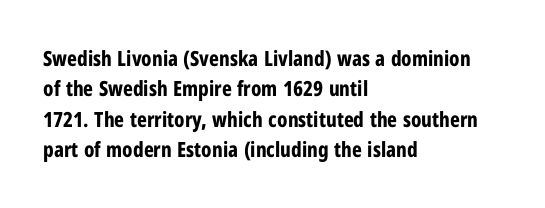
Q: Is the text bold? A: Yes.
Q: Is the text italic (slanted)? A: No, it is upright.
Q: Is the text underlined? A: No.
Q: How is the paragraph aligned? A: Left-aligned.
Q: Is the spacing between letters normal or unusually wide? A: Normal.
Q: Is the spacing between lines tight, normal or loose? A: Normal.
